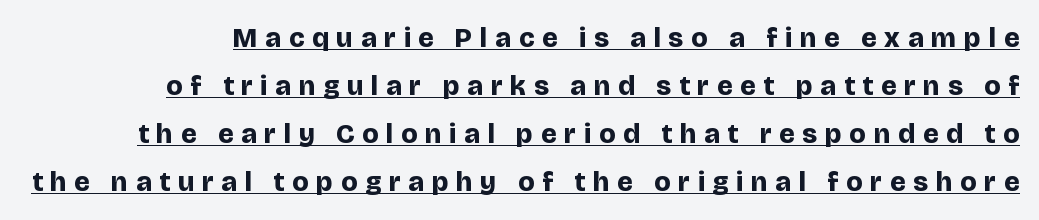
Q: Is the text bold? A: Yes.
Q: Is the text italic (slanted)? A: No, it is upright.
Q: Is the typeface a serif or a sans-serif typeface? A: Sans-serif.
Q: Is the text underlined? A: Yes.
Q: Is the spacing between letters normal or unusually wide? A: Unusually wide.
Q: Width (condensed, normal, or wide)? A: Normal.
Q: Stroke contrast? A: Low.
Q: x-height? A: Large.
Q: Monospaced? A: No.
